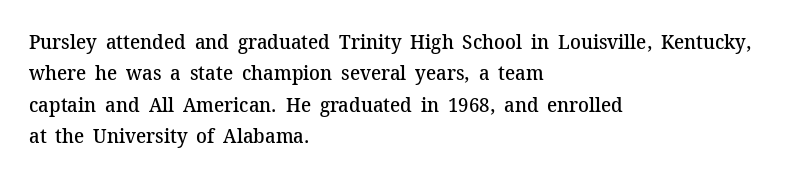
Q: Is the text bold? A: Semi-bold.
Q: Is the text italic (slanted)? A: No, it is upright.
Q: Is the text underlined? A: No.
Q: How is the paragraph aligned? A: Left-aligned.
Q: Is the spacing between letters normal or unusually wide? A: Normal.
Q: Is the spacing between lines tight, normal or loose? A: Normal.
